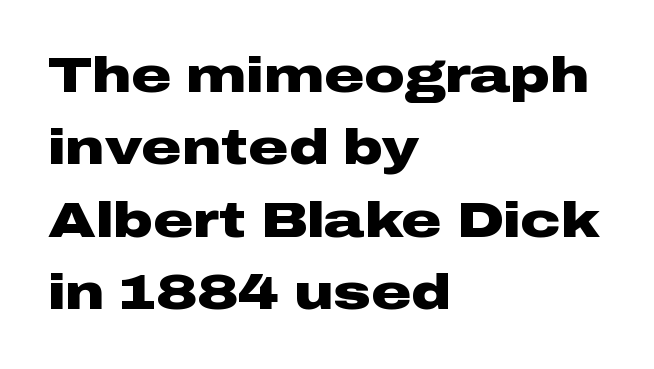
{"serif": "no", "italic": "no", "bold": "yes", "weight": "heavy", "width": "wide", "stroke_contrast": "low", "x_height": "medium", "monospaced": "no", "underline": "no", "align": "left", "line_spacing": "normal", "line_spacing_ratio": 1.45, "letter_spacing": "normal", "letter_spacing_em": 0.0, "glyph_px": 50}
